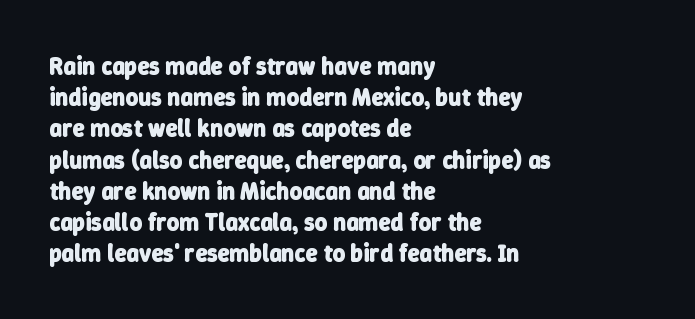
The baseline area is clear. The typesetter chose a ragged-right arrangement here. The leading is moderate, giving the passage an even texture. What weight is shown? A full bold with thick strokes. Letter spacing: default.
